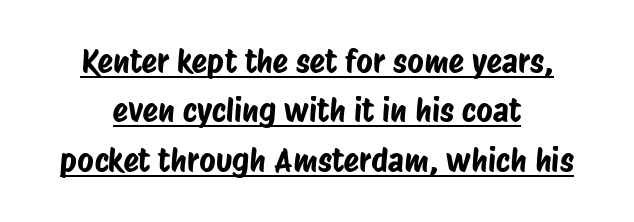
The image shows 32 px condensed sans-serif type; set normal line spacing (1.54x), normal letter spacing, underlined; low stroke contrast and a large x-height.
